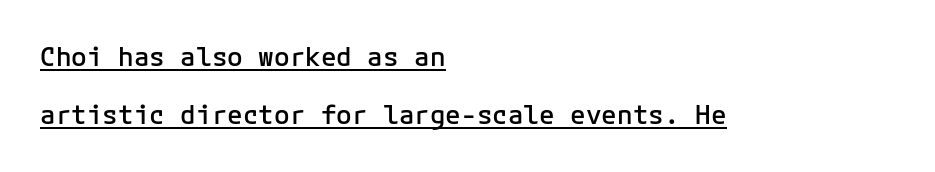
Q: Is the text bold? A: Semi-bold.
Q: Is the text italic (slanted)? A: No, it is upright.
Q: Is the text underlined? A: Yes.
Q: How is the paragraph aligned? A: Left-aligned.
Q: Is the spacing between letters normal or unusually wide? A: Normal.
Q: Is the spacing between lines tight, normal or loose? A: Loose.
